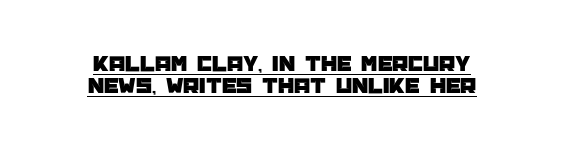
{"italic": "no", "underline": "yes", "align": "center", "line_spacing": "tight", "line_spacing_ratio": 0.95, "letter_spacing": "normal", "letter_spacing_em": 0.0, "glyph_px": 23}
